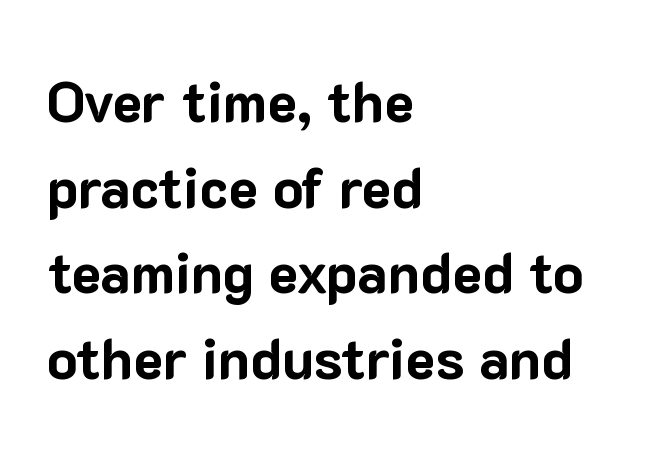
Q: Is the text bold? A: Yes.
Q: Is the text italic (slanted)? A: No, it is upright.
Q: Is the typeface a serif or a sans-serif typeface? A: Sans-serif.
Q: Is the text underlined? A: No.
Q: How is the paragraph aligned? A: Left-aligned.
Q: Is the spacing between letters normal or unusually wide? A: Normal.
Q: Is the spacing between lines tight, normal or loose? A: Normal.
Q: Width (condensed, normal, or wide)? A: Normal.
Q: Stroke contrast? A: Low.
Q: x-height? A: Medium.
Q: Monospaced? A: No.
